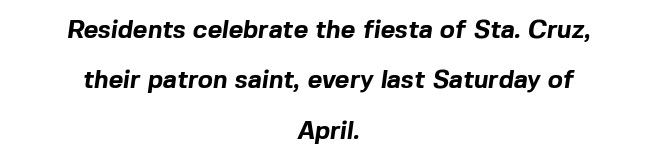
Q: Is the text bold? A: Yes.
Q: Is the text underlined? A: No.
Q: How is the paragraph aligned? A: Centered.
Q: Is the spacing between letters normal or unusually wide? A: Normal.
Q: Is the spacing between lines tight, normal or loose? A: Loose.
